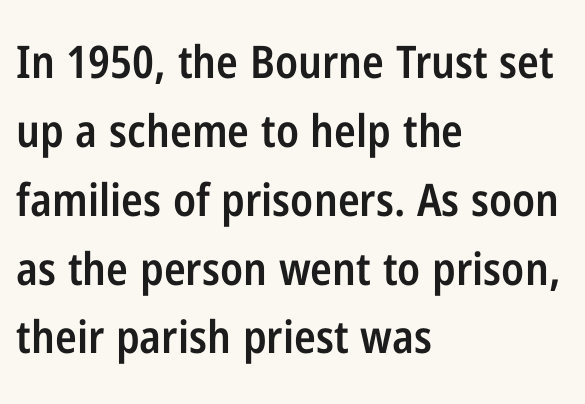
The image shows 45 px semibold, condensed sans-serif type, upright; set left-aligned, normal line spacing (1.53x), normal letter spacing, not underlined; low stroke contrast and a medium x-height.
